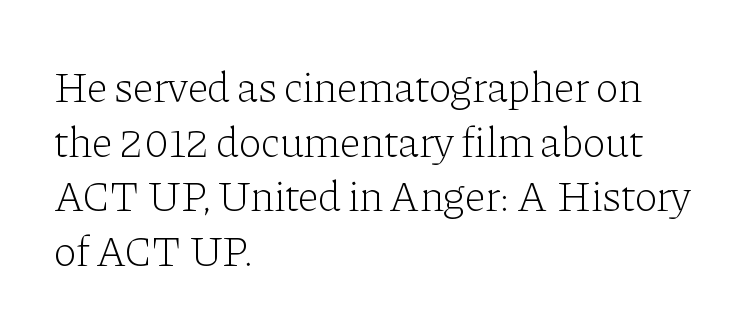
A normal amount of white space separates one row of letters from the next. Standard letterfit; no display-style spreading of the glyphs. The typesetting does not lean heavy: it is not bold. Is this a fixed-width face? No — the glyphs have proportional, varying widths.
